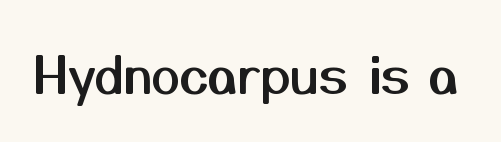
Q: Is the text italic (slanted)? A: No, it is upright.
Q: Is the typeface a serif or a sans-serif typeface? A: Sans-serif.
Q: Is the text underlined? A: No.
Q: Is the spacing between letters normal or unusually wide? A: Normal.
Q: Width (condensed, normal, or wide)? A: Normal.
Q: Stroke contrast? A: Medium.
Q: x-height? A: Medium.
Q: Monospaced? A: No.
